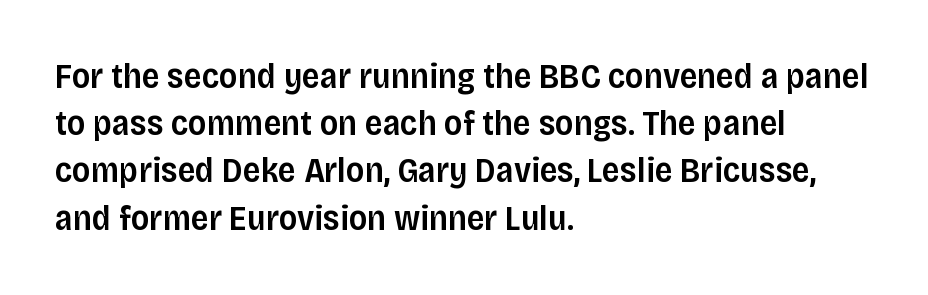
The baseline area is clear. These words are printed semibold, heavier than regular yet not bold. These lines are rendered in a variable-pitch font. In terms of letterform style, serifs are entirely absent. No extra tracking has been applied to these lines.
